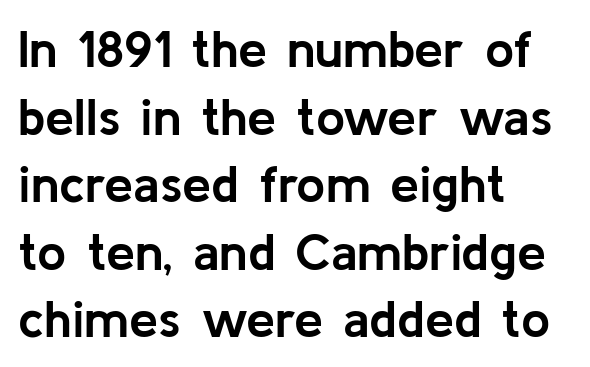
{"serif": "no", "italic": "no", "bold": "yes", "weight": "semibold", "width": "normal", "stroke_contrast": "low", "x_height": "medium", "monospaced": "no", "underline": "no", "align": "left", "line_spacing": "normal", "line_spacing_ratio": 1.3, "letter_spacing": "normal", "letter_spacing_em": 0.0, "glyph_px": 52}
